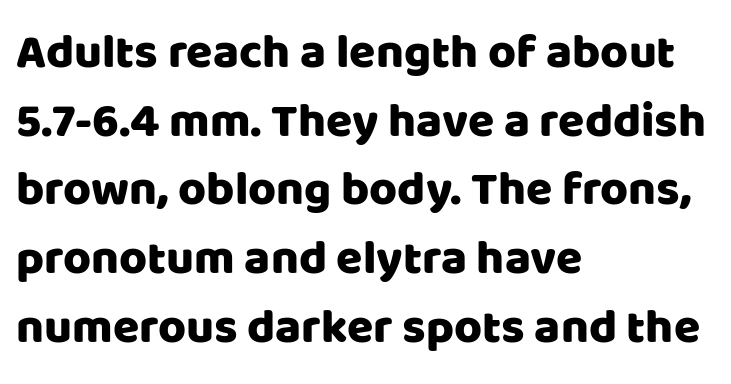
Underlining? Definitely not there. The designer went with a sans here, leaving each stem footless. A roman cut, with each character standing at attention. The ragged edge is on the right, which tells us the setting is flush left. Do the characters align in a grid? No, the font is proportional. Quick note: interline space is typical.
